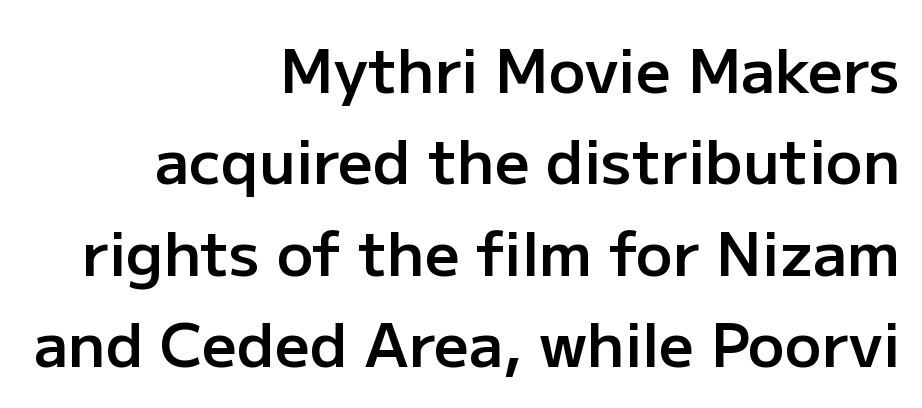
The image shows 61 px semibold sans-serif type, upright; set right-aligned, normal line spacing (1.5x), normal letter spacing, not underlined; low stroke contrast and a medium x-height.
